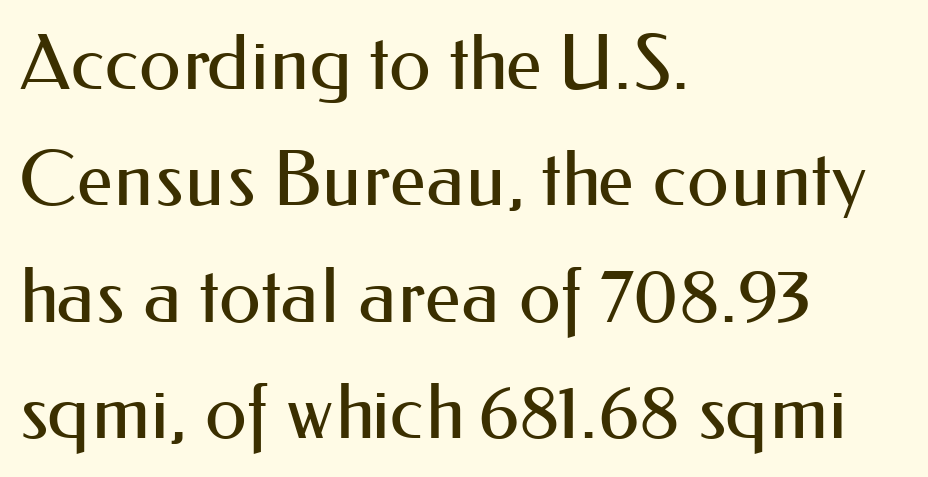
{"serif": "no", "italic": "no", "bold": "no", "weight": "regular", "width": "normal", "stroke_contrast": "medium", "x_height": "small", "monospaced": "no", "underline": "no", "align": "left", "line_spacing": "normal", "line_spacing_ratio": 1.53, "letter_spacing": "normal", "letter_spacing_em": 0.0, "glyph_px": 76}
